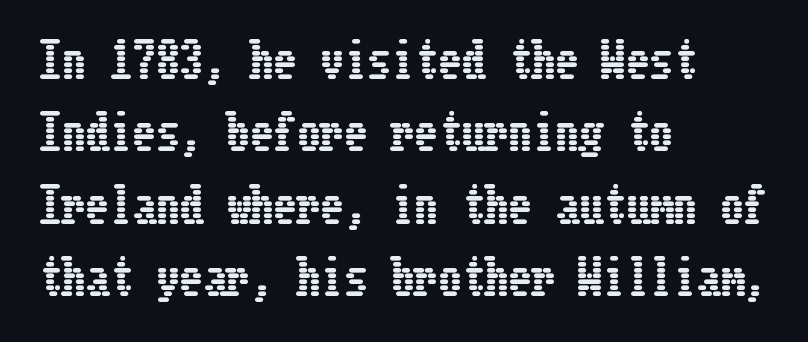
The image shows 47 px condensed type, upright; set left-aligned, normal line spacing (1.54x), normal letter spacing, not underlined; low stroke contrast and a medium x-height.
